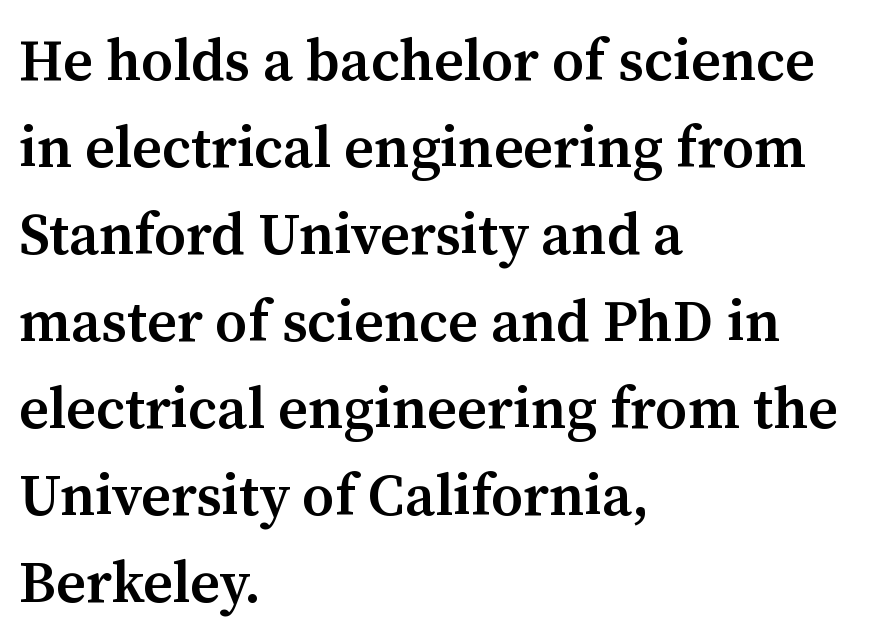
Q: Is the text bold? A: Semi-bold.
Q: Is the text italic (slanted)? A: No, it is upright.
Q: Is the typeface a serif or a sans-serif typeface? A: Serif.
Q: Is the text underlined? A: No.
Q: How is the paragraph aligned? A: Left-aligned.
Q: Is the spacing between letters normal or unusually wide? A: Normal.
Q: Is the spacing between lines tight, normal or loose? A: Normal.
Q: Width (condensed, normal, or wide)? A: Normal.
Q: Stroke contrast? A: Medium.
Q: x-height? A: Medium.
Q: Monospaced? A: No.
